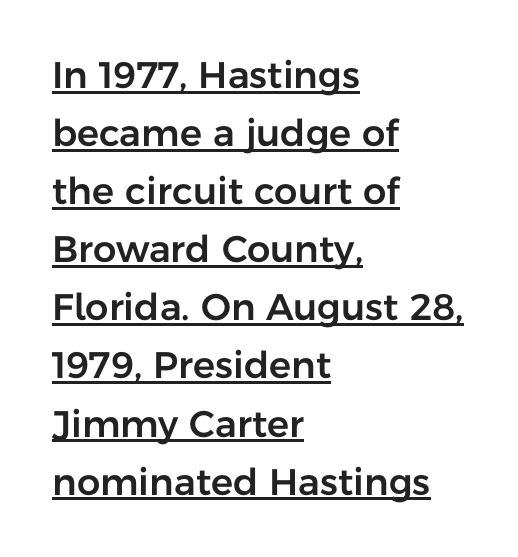
{"serif": "no", "italic": "no", "width": "normal", "stroke_contrast": "low", "x_height": "medium", "monospaced": "no", "underline": "yes", "align": "left", "line_spacing": "normal", "line_spacing_ratio": 1.57, "letter_spacing": "normal", "letter_spacing_em": 0.0, "glyph_px": 37}
